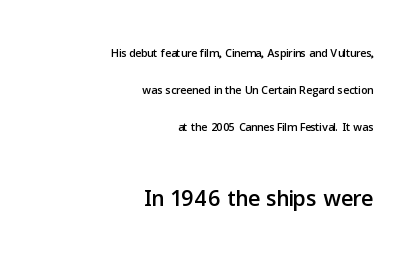
Q: Is the text italic (slanted)? A: No, it is upright.
Q: Is the typeface a serif or a sans-serif typeface? A: Sans-serif.
Q: Is the text underlined? A: No.
Q: How is the paragraph aligned? A: Right-aligned.
Q: Is the spacing between letters normal or unusually wide? A: Normal.
Q: Is the spacing between lines tight, normal or loose? A: Loose.
Q: Which block of text is set in a larger size, the first (top) or the second (bottom)? A: The second (bottom) one.
Q: Width (condensed, normal, or wide)? A: Normal.
Q: Stroke contrast? A: Low.
Q: x-height? A: Medium.
Q: Monospaced? A: No.
